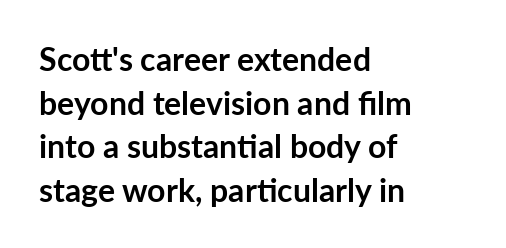
It's the straight-up-and-down kind of type. Varying glyph widths throughout — classic text-font behaviour. Tracking here is standard; glyphs follow each other at the usual distance. Each glyph is drawn with heavy, bold strokes. The passage shown is not underscored anywhere. Classification — sans serif.
